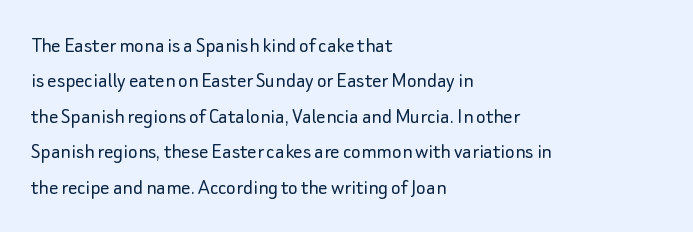
Q: Is the text bold? A: No.
Q: Is the text italic (slanted)? A: No, it is upright.
Q: Is the text underlined? A: No.
Q: How is the paragraph aligned? A: Left-aligned.
Q: Is the spacing between letters normal or unusually wide? A: Normal.
Q: Is the spacing between lines tight, normal or loose? A: Normal.
